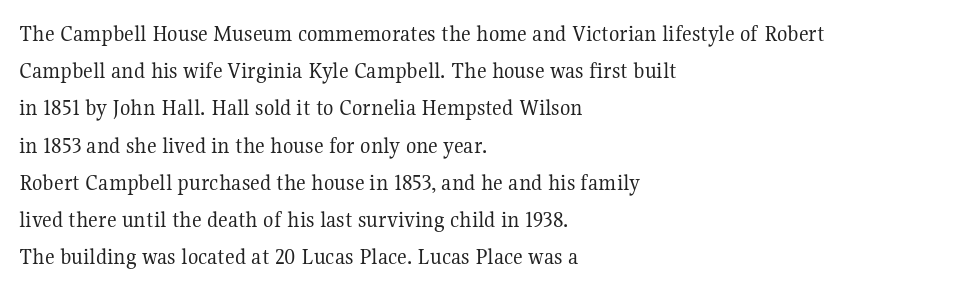
{"italic": "no", "bold": "no", "underline": "no", "align": "left", "line_spacing": "normal", "line_spacing_ratio": 1.55, "letter_spacing": "normal", "letter_spacing_em": 0.0, "glyph_px": 24}
